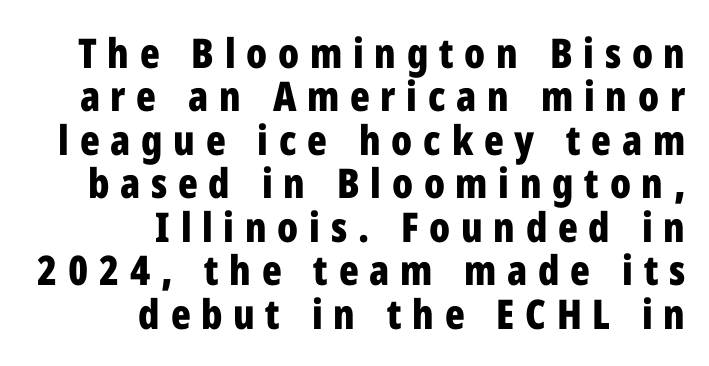
{"serif": "no", "italic": "no", "bold": "yes", "weight": "bold", "width": "condensed", "stroke_contrast": "low", "x_height": "medium", "monospaced": "no", "underline": "no", "align": "right", "line_spacing": "tight", "line_spacing_ratio": 1.06, "letter_spacing": "wide", "letter_spacing_em": 0.26, "glyph_px": 41}
